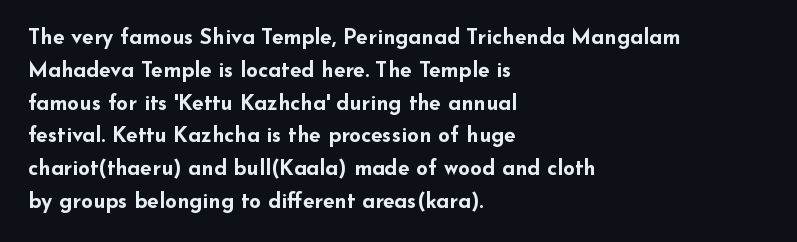
{"italic": "no", "bold": "yes", "underline": "no", "align": "left", "line_spacing": "normal", "line_spacing_ratio": 1.56, "letter_spacing": "normal", "letter_spacing_em": 0.0, "glyph_px": 21}
